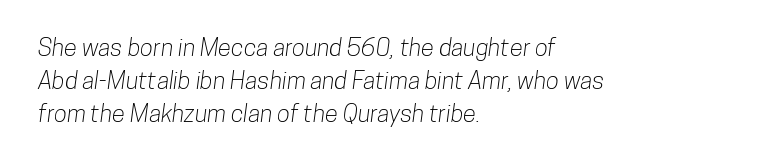
Q: Is the text underlined? A: No.
Q: How is the paragraph aligned? A: Left-aligned.
Q: Is the spacing between letters normal or unusually wide? A: Normal.
Q: Is the spacing between lines tight, normal or loose? A: Normal.
